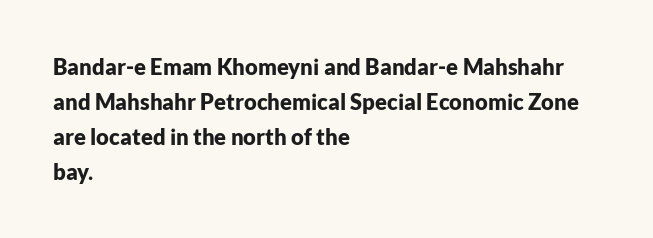
Q: Is the text bold? A: Yes.
Q: Is the text italic (slanted)? A: No, it is upright.
Q: Is the text underlined? A: No.
Q: How is the paragraph aligned? A: Left-aligned.
Q: Is the spacing between letters normal or unusually wide? A: Normal.
Q: Is the spacing between lines tight, normal or loose? A: Normal.
